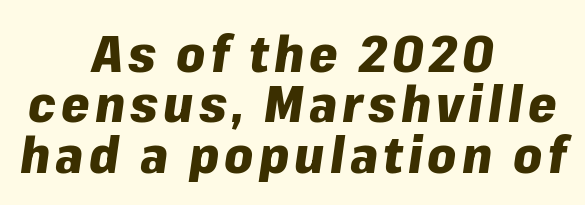
The image shows 51 px heavy type, italic (leaning right); set centered, tight line spacing (0.99x), not underlined; low stroke contrast and a medium x-height.
